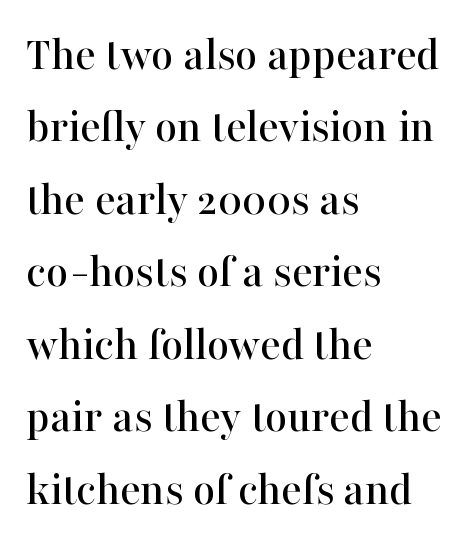
Q: Is the text italic (slanted)? A: No, it is upright.
Q: Is the typeface a serif or a sans-serif typeface? A: Serif.
Q: Is the text underlined? A: No.
Q: How is the paragraph aligned? A: Left-aligned.
Q: Is the spacing between letters normal or unusually wide? A: Normal.
Q: Is the spacing between lines tight, normal or loose? A: Normal.
Q: Width (condensed, normal, or wide)? A: Normal.
Q: Stroke contrast? A: High.
Q: x-height? A: Medium.
Q: Monospaced? A: No.
